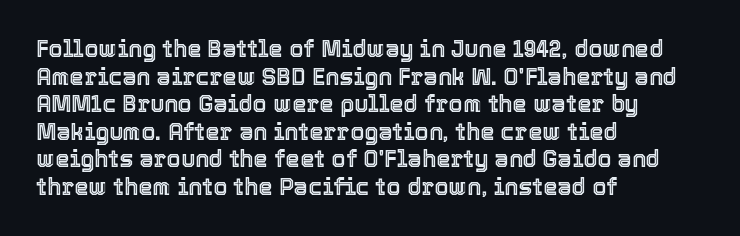
Q: Is the text italic (slanted)? A: No, it is upright.
Q: Is the text underlined? A: No.
Q: How is the paragraph aligned? A: Left-aligned.
Q: Is the spacing between letters normal or unusually wide? A: Normal.
